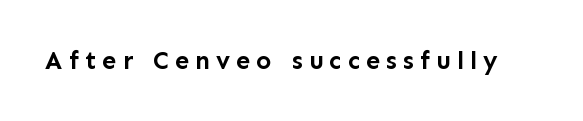
Q: Is the text bold? A: Yes.
Q: Is the text italic (slanted)? A: No, it is upright.
Q: Is the text underlined? A: No.
Q: Is the spacing between letters normal or unusually wide? A: Unusually wide.
